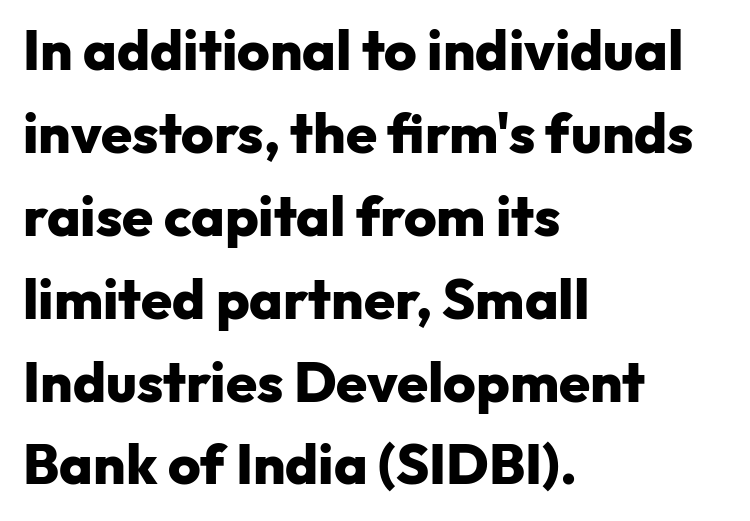
The image shows 56 px heavy sans-serif type, upright; set left-aligned, normal line spacing (1.48x), normal letter spacing, not underlined; low stroke contrast and a medium x-height.
